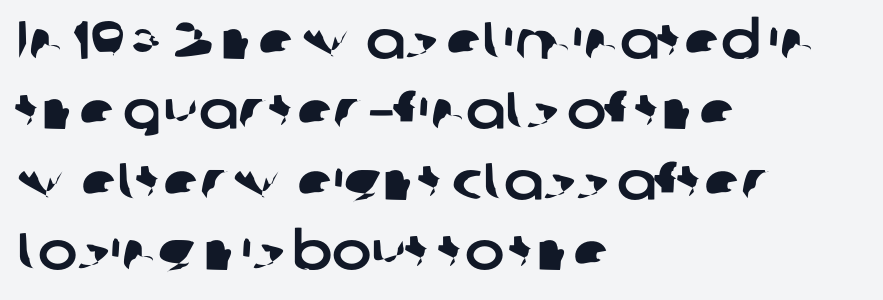
The image shows 53 px sans-serif type; set left-aligned, normal line spacing (1.33x), normal letter spacing, not underlined; low stroke contrast and a medium x-height.
